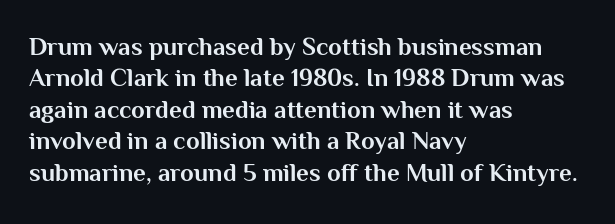
{"italic": "no", "bold": "yes", "underline": "no", "align": "left", "line_spacing": "normal", "line_spacing_ratio": 1.26, "letter_spacing": "normal", "letter_spacing_em": 0.0, "glyph_px": 25}
